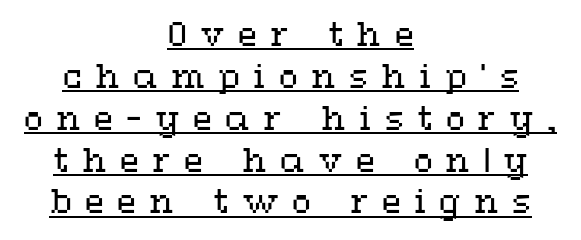
The image shows 31 px regular-weight, wide type, upright; set centered, normal line spacing (1.35x), unusually wide letter spacing (+0.43 em), underlined; medium stroke contrast and a medium x-height.
